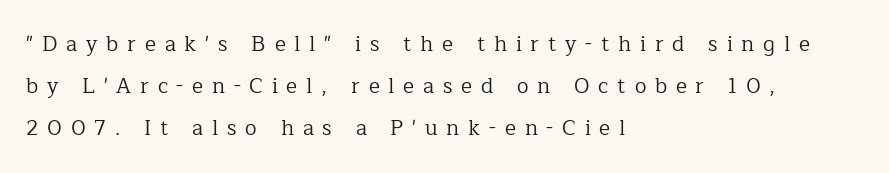
Does extra space separate the letters? Yes, quite a lot of it. These lines are set flush left with a ragged right edge. The passage shown is not underscored anywhere. Airy leading.
